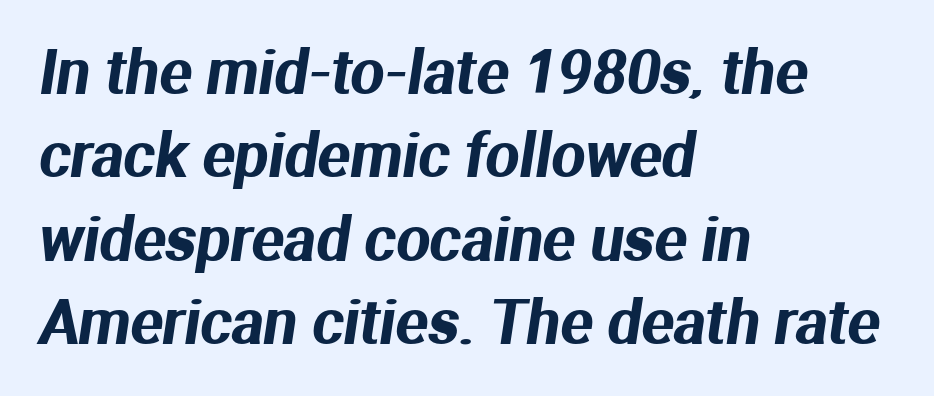
Q: Is the typeface a serif or a sans-serif typeface? A: Sans-serif.
Q: Is the text underlined? A: No.
Q: How is the paragraph aligned? A: Left-aligned.
Q: Is the spacing between letters normal or unusually wide? A: Normal.
Q: Is the spacing between lines tight, normal or loose? A: Normal.
Q: Width (condensed, normal, or wide)? A: Normal.
Q: Stroke contrast? A: Medium.
Q: x-height? A: Medium.
Q: Monospaced? A: No.
